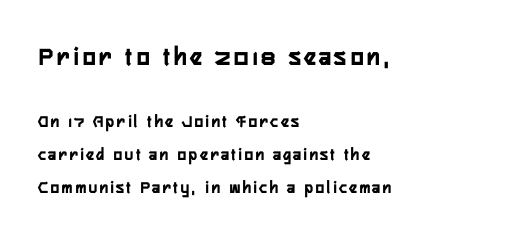
The image shows 27 px text type, upright; set left-aligned, line spacing 1.83x, not underlined; the first (top) block is 1.5x larger.
